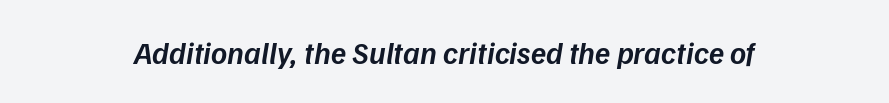
Q: Is the text bold? A: Semi-bold.
Q: Is the text italic (slanted)? A: Yes, it leans right by about 9 degrees.
Q: Is the text underlined? A: No.
Q: Is the spacing between letters normal or unusually wide? A: Normal.
Q: Width (condensed, normal, or wide)? A: Normal.
Q: Stroke contrast? A: Low.
Q: x-height? A: Medium.
Q: Monospaced? A: No.
